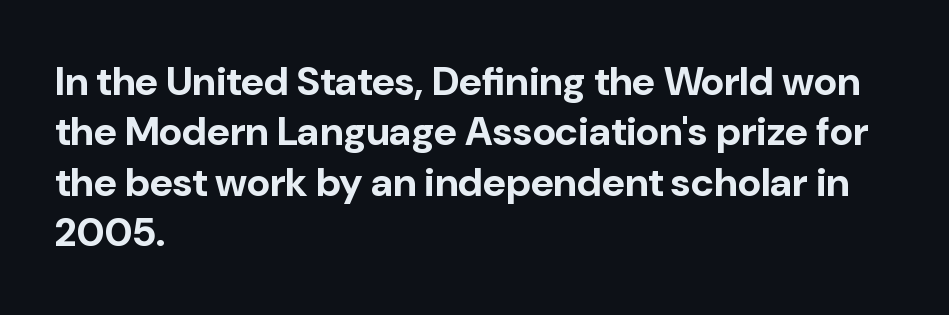
{"serif": "no", "italic": "no", "bold": "yes", "weight": "bold", "width": "normal", "stroke_contrast": "low", "x_height": "medium", "monospaced": "no", "underline": "no", "align": "left", "line_spacing": "normal", "line_spacing_ratio": 1.26, "letter_spacing": "normal", "letter_spacing_em": 0.0, "glyph_px": 40}
